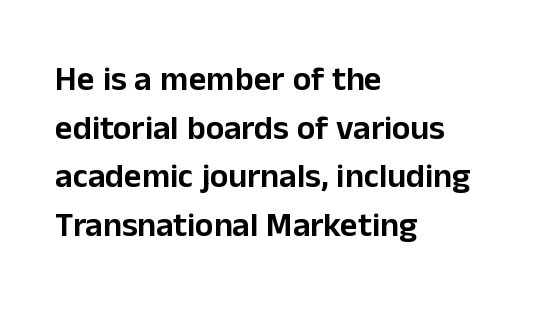
The type sits square on the baseline with zero lean. Reading down the column, the eye jumps a familiar distance to each next line. What kind of face is this? One without serifs — a sans. A classic flush-left, rag-right setting is used for this passage.
